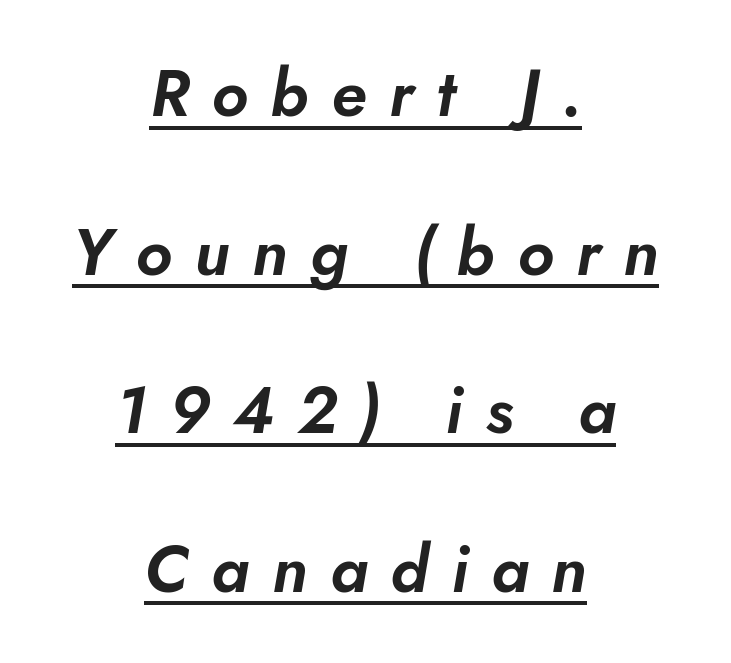
Line spacing here is loose. The rendering uses natural spacing where letterforms have individual widths. Alignment: centered. Looking at the ascenders, they clearly lean.
